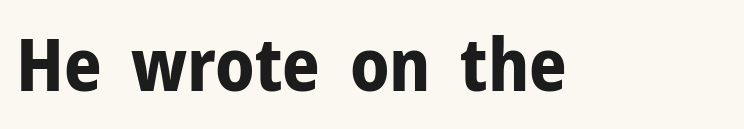
The image shows 74 px bold sans-serif type, upright; set normal letter spacing, not underlined; low stroke contrast and a medium x-height.
